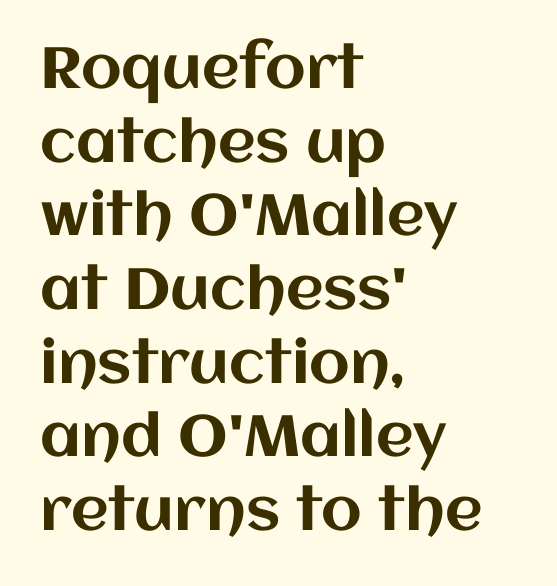
Is the letter spacing exaggerated? No — it looks like the ordinary default. Rows of type keep a routine distance in the vertical direction. These lines are rendered in a variable-pitch font. Upright lettering throughout.
